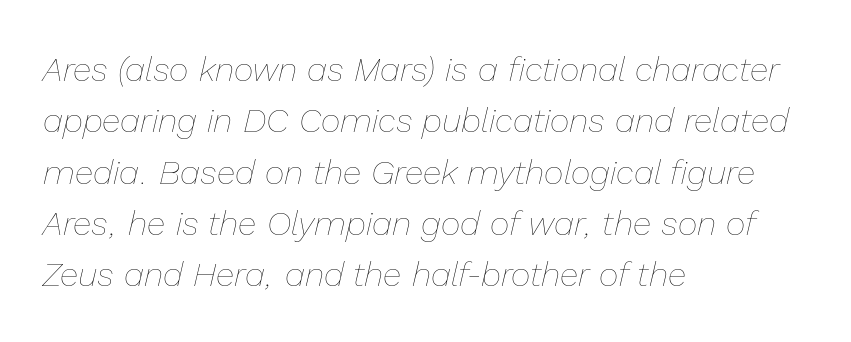
The image shows 34 px thin type, italic (leaning right); set left-aligned, normal line spacing (1.51x), normal letter spacing, not underlined; low stroke contrast and a medium x-height.
